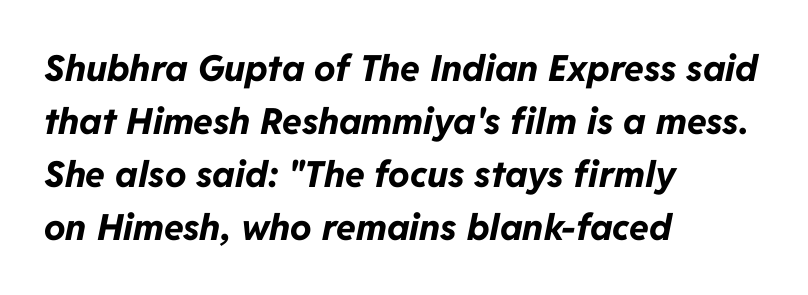
Q: Is the text bold? A: Yes.
Q: Is the text italic (slanted)? A: Yes, it leans right by about 11 degrees.
Q: Is the text underlined? A: No.
Q: How is the paragraph aligned? A: Left-aligned.
Q: Is the spacing between letters normal or unusually wide? A: Normal.
Q: Is the spacing between lines tight, normal or loose? A: Normal.
Q: Width (condensed, normal, or wide)? A: Normal.
Q: Stroke contrast? A: Low.
Q: x-height? A: Medium.
Q: Monospaced? A: No.
